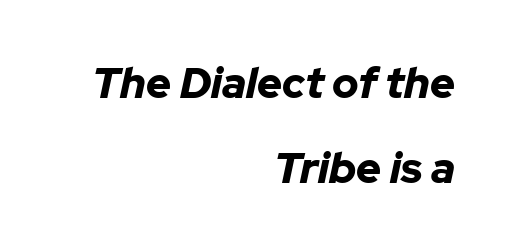
No word sits above an underline. Nobody touched the tracking dial on this one. The lines are quadded right. The rendering uses natural spacing where letterforms have individual widths.
